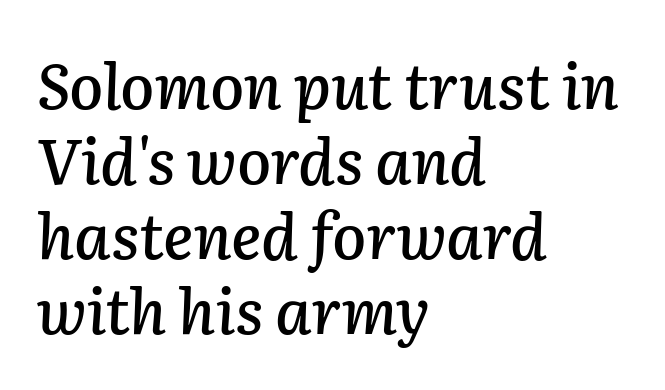
The image shows 62 px text type, italic (leaning right); set left-aligned, line spacing 1.21x, normal letter spacing, not underlined; low stroke contrast and a medium x-height.
